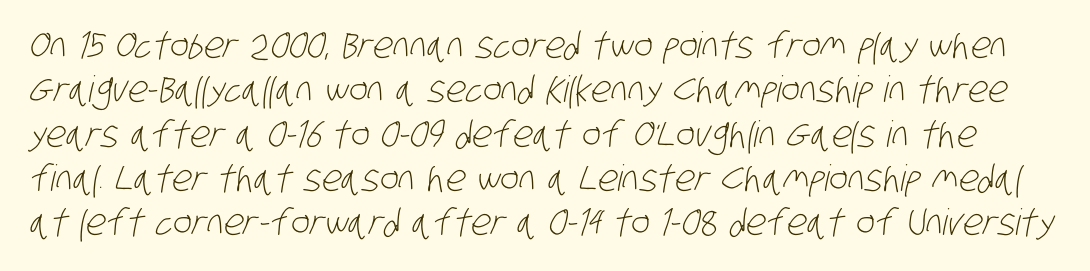
{"serif": "no", "bold": "no", "weight": "light", "width": "condensed", "stroke_contrast": "low", "x_height": "large", "monospaced": "no", "underline": "no", "line_spacing_ratio": 1.23, "letter_spacing": "normal", "letter_spacing_em": 0.0, "glyph_px": 36}
